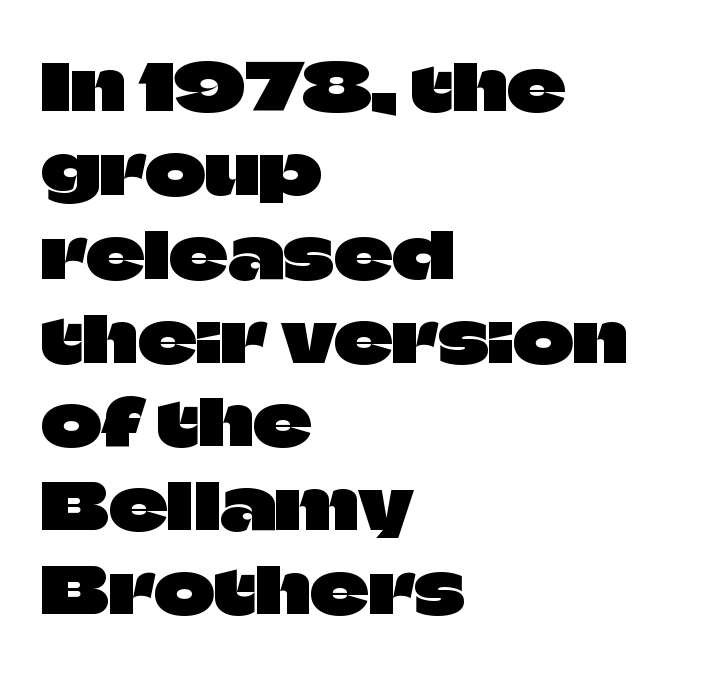
Horizontally, the lines are justified to the leading edge only. These lines sit exactly where default settings would place them. Look at the tracking — it's just the regular setting, nothing added. The letters advance in unequal steps, a hallmark of proportional type. Does the type have serifs? No, each stem ends abruptly. Characters remain perfectly vertical along every line.
